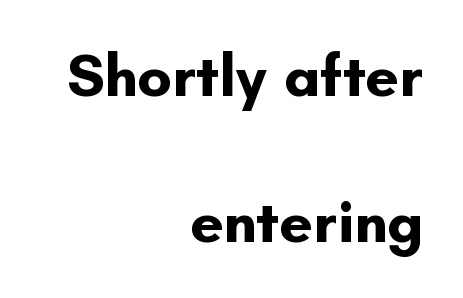
Q: Is the text bold? A: Yes.
Q: Is the text italic (slanted)? A: No, it is upright.
Q: Is the typeface a serif or a sans-serif typeface? A: Sans-serif.
Q: Is the text underlined? A: No.
Q: How is the paragraph aligned? A: Right-aligned.
Q: Is the spacing between letters normal or unusually wide? A: Normal.
Q: Is the spacing between lines tight, normal or loose? A: Loose.
Q: Width (condensed, normal, or wide)? A: Normal.
Q: Stroke contrast? A: Low.
Q: x-height? A: Small.
Q: Monospaced? A: No.
